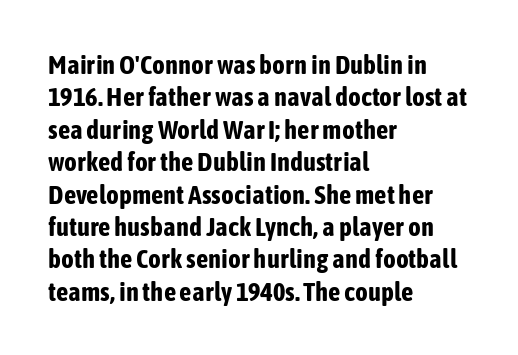
Q: Is the text bold? A: Yes.
Q: Is the text italic (slanted)? A: No, it is upright.
Q: Is the text underlined? A: No.
Q: How is the paragraph aligned? A: Left-aligned.
Q: Is the spacing between letters normal or unusually wide? A: Normal.
